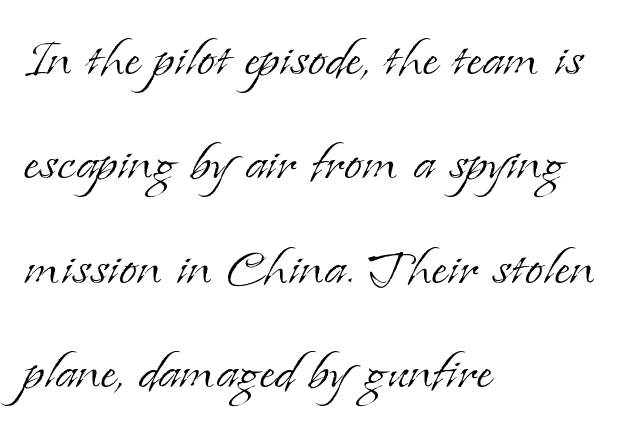
Q: Is the text bold? A: No.
Q: Is the text italic (slanted)? A: Yes.
Q: Is the typeface a serif or a sans-serif typeface? A: Serif.
Q: Is the text underlined? A: No.
Q: How is the paragraph aligned? A: Left-aligned.
Q: Is the spacing between letters normal or unusually wide? A: Normal.
Q: Is the spacing between lines tight, normal or loose? A: Normal.
Q: Width (condensed, normal, or wide)? A: Normal.
Q: Stroke contrast? A: Low.
Q: x-height? A: Small.
Q: Monospaced? A: No.
